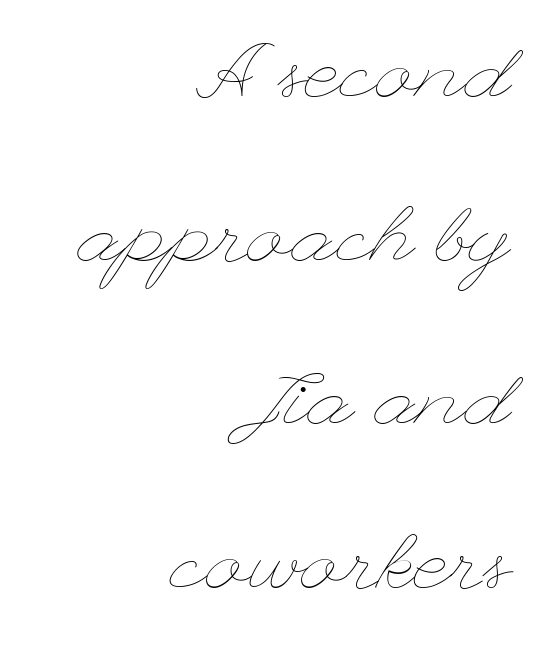
Successive baselines arrive slowly, with a big drop between each. In terms of letterspacing, this is plain default setting. Descenders are the only things crossing below the line. Casual observation: everything's shoved over to the right.
